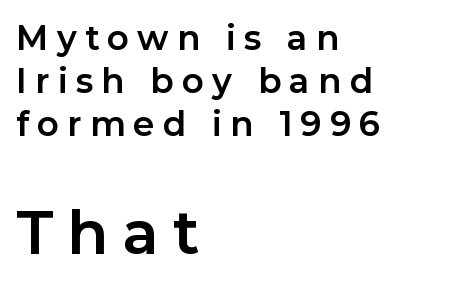
{"serif": "no", "italic": "no", "bold": "yes", "weight": "bold", "width": "normal", "stroke_contrast": "low", "x_height": "medium", "monospaced": "no", "underline": "no", "align": "left", "line_spacing": "normal", "line_spacing_ratio": 1.27, "letter_spacing": "wide", "letter_spacing_em": 0.24, "larger_block": "second", "size_ratio": 1.76, "glyph_px": 60}
